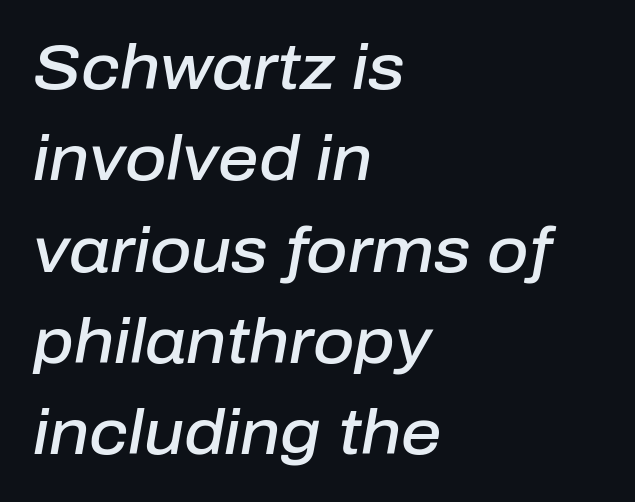
{"italic": "yes", "lean": "right", "slant_degrees": 10, "bold": "semi", "weight": "semibold", "width": "normal", "stroke_contrast": "low", "x_height": "medium", "monospaced": "no", "underline": "no", "align": "left", "line_spacing": "normal", "line_spacing_ratio": 1.45, "letter_spacing": "normal", "letter_spacing_em": 0.0, "glyph_px": 63}
